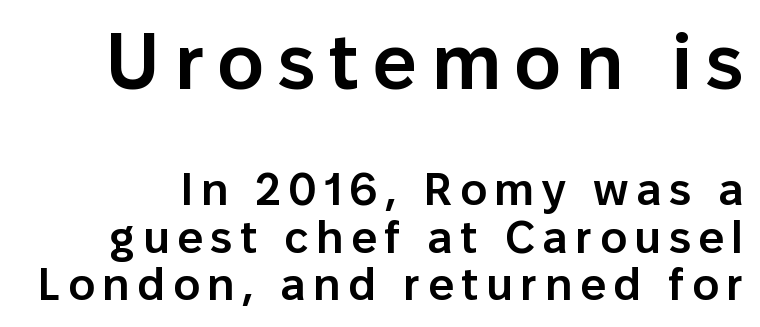
The image shows 79 px semibold sans-serif type, upright; set tight line spacing (1.06x), not underlined; the first (top) block is 1.76x larger; low stroke contrast and a medium x-height.
